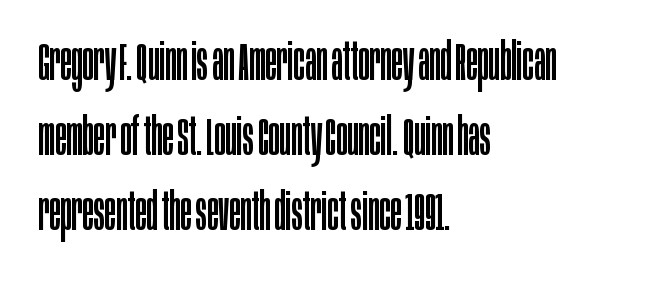
Q: Is the text bold? A: No.
Q: Is the text italic (slanted)? A: No, it is upright.
Q: Is the typeface a serif or a sans-serif typeface? A: Sans-serif.
Q: Is the text underlined? A: No.
Q: How is the paragraph aligned? A: Left-aligned.
Q: Is the spacing between letters normal or unusually wide? A: Normal.
Q: Is the spacing between lines tight, normal or loose? A: Normal.
Q: Width (condensed, normal, or wide)? A: Condensed.
Q: Stroke contrast? A: Low.
Q: x-height? A: Large.
Q: Monospaced? A: No.
